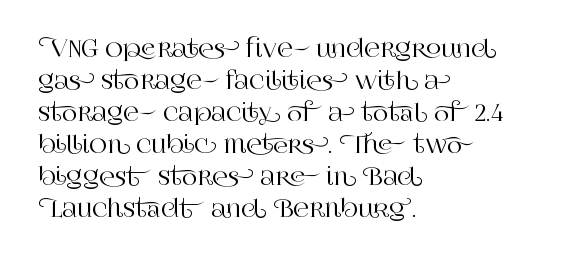
Q: Is the text italic (slanted)? A: No, it is upright.
Q: Is the text underlined? A: No.
Q: How is the paragraph aligned? A: Left-aligned.
Q: Is the spacing between letters normal or unusually wide? A: Normal.
Q: Is the spacing between lines tight, normal or loose? A: Normal.
